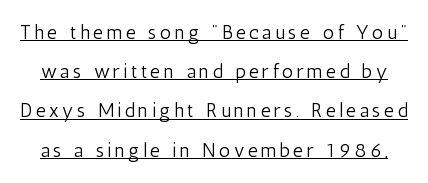
{"italic": "no", "bold": "no", "underline": "yes", "line_spacing": "loose", "line_spacing_ratio": 1.96, "glyph_px": 20}
